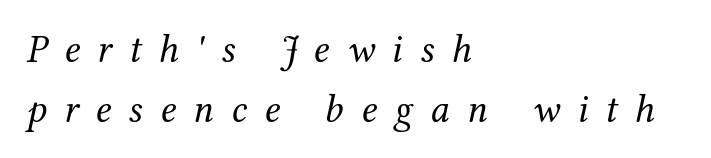
{"serif": "yes", "italic": "yes", "lean": "right", "slant_degrees": 12, "bold": "no", "weight": "regular", "width": "normal", "stroke_contrast": "medium", "x_height": "medium", "monospaced": "no", "underline": "no", "align": "left", "line_spacing": "normal", "line_spacing_ratio": 1.49, "letter_spacing": "wide", "letter_spacing_em": 0.43, "glyph_px": 40}
